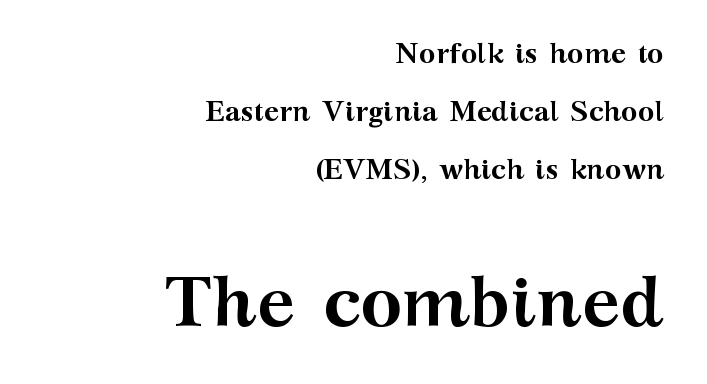
The image shows 71 px semibold, wide serif type, upright; set right-aligned, loose line spacing (2.08x), normal letter spacing, not underlined; the second (bottom) block is 2.54x larger; medium stroke contrast and a medium x-height.
